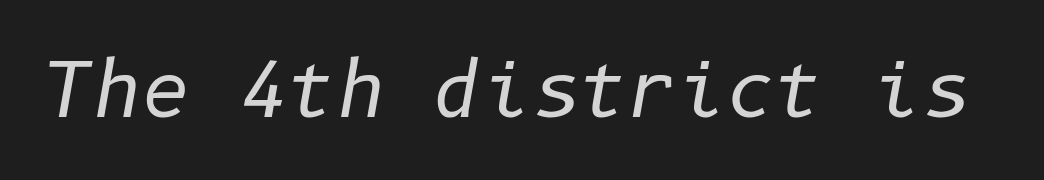
{"italic": "yes", "lean": "right", "slant_degrees": 10, "bold": "no", "weight": "regular", "width": "normal", "stroke_contrast": "low", "x_height": "medium", "underline": "no", "letter_spacing": "normal", "letter_spacing_em": 0.0, "glyph_px": 75}
